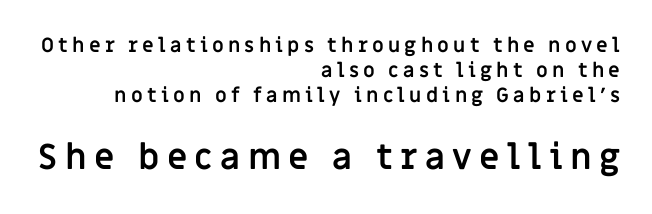
The image shows 35 px semibold sans-serif type, upright; set right-aligned, normal line spacing (1.25x), unusually wide letter spacing (+0.21 em), not underlined; the second (bottom) block is 1.75x larger; low stroke contrast and a large x-height.
